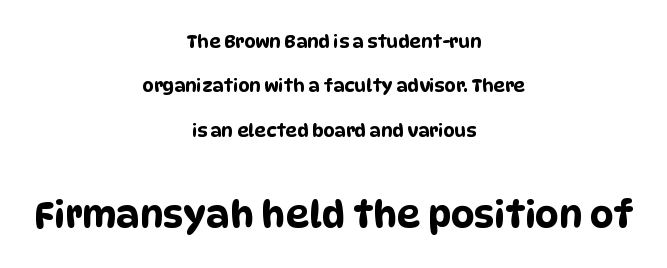
You get the small type first, then a jump to larger type. This sample uses plain, unmodified letter spacing. Clear beneath every line of the passage. Character widths vary here, with narrow letters taking less room than wide ones. Where is the straight margin? There isn't one; the lines are centered. Interline gaps are noticeably wide in this sample.
